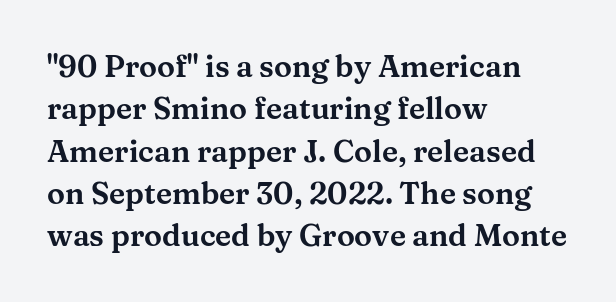
Typeset ragged right — the left edge is the straight one. How would I describe the line gaps? Plain and ordinary. A roman cut, with each character standing at attention. To sum up the face: it has serifs. The foot of each line stays bare and open.
